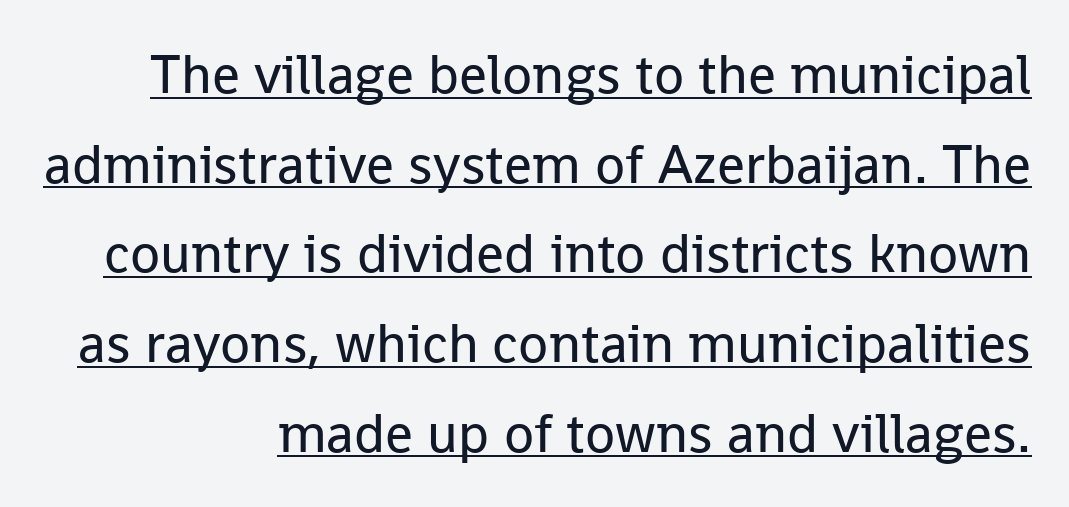
Q: Is the text bold? A: No.
Q: Is the text italic (slanted)? A: No, it is upright.
Q: Is the typeface a serif or a sans-serif typeface? A: Sans-serif.
Q: Is the text underlined? A: Yes.
Q: How is the paragraph aligned? A: Right-aligned.
Q: Is the spacing between letters normal or unusually wide? A: Normal.
Q: Is the spacing between lines tight, normal or loose? A: Normal.
Q: Width (condensed, normal, or wide)? A: Normal.
Q: Stroke contrast? A: Low.
Q: x-height? A: Medium.
Q: Monospaced? A: No.
